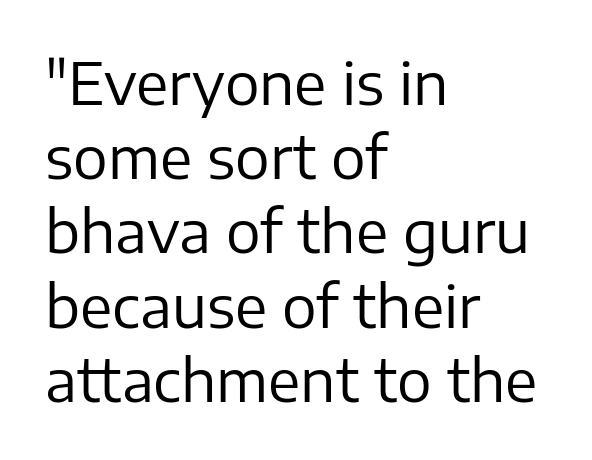
Q: Is the text bold? A: No.
Q: Is the text italic (slanted)? A: No, it is upright.
Q: Is the typeface a serif or a sans-serif typeface? A: Sans-serif.
Q: Is the text underlined? A: No.
Q: How is the paragraph aligned? A: Left-aligned.
Q: Is the spacing between letters normal or unusually wide? A: Normal.
Q: Is the spacing between lines tight, normal or loose? A: Normal.
Q: Width (condensed, normal, or wide)? A: Normal.
Q: Stroke contrast? A: Low.
Q: x-height? A: Medium.
Q: Monospaced? A: No.
